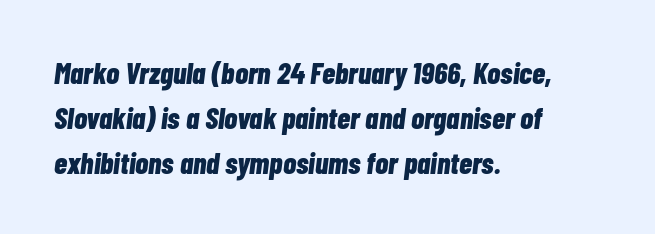
{"italic": "yes", "lean": "right", "slant_degrees": 7, "bold": "yes", "weight": "bold", "width": "condensed", "stroke_contrast": "low", "x_height": "medium", "monospaced": "no", "underline": "no", "align": "left", "line_spacing": "normal", "line_spacing_ratio": 1.5, "letter_spacing": "normal", "letter_spacing_em": 0.0, "glyph_px": 30}
